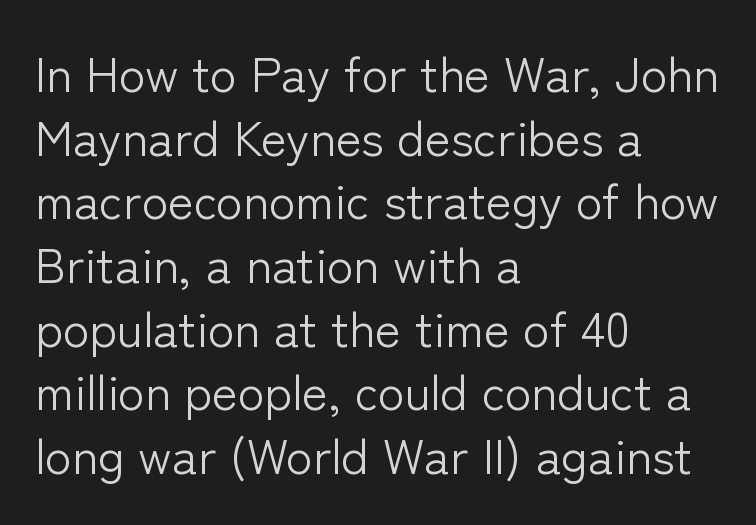
Q: Is the text bold? A: No.
Q: Is the text italic (slanted)? A: No, it is upright.
Q: Is the typeface a serif or a sans-serif typeface? A: Sans-serif.
Q: Is the text underlined? A: No.
Q: How is the paragraph aligned? A: Left-aligned.
Q: Is the spacing between letters normal or unusually wide? A: Normal.
Q: Is the spacing between lines tight, normal or loose? A: Normal.
Q: Width (condensed, normal, or wide)? A: Normal.
Q: Stroke contrast? A: Low.
Q: x-height? A: Medium.
Q: Monospaced? A: No.
